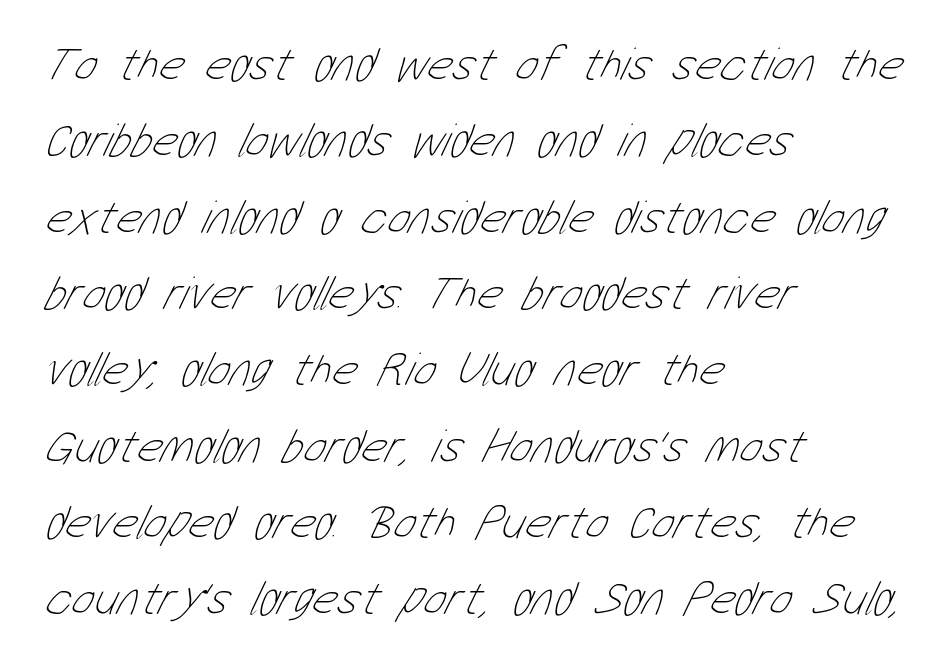
Q: Is the text bold? A: No.
Q: Is the text underlined? A: No.
Q: How is the paragraph aligned? A: Left-aligned.
Q: Is the spacing between letters normal or unusually wide? A: Normal.
Q: Is the spacing between lines tight, normal or loose? A: Normal.
Q: Width (condensed, normal, or wide)? A: Condensed.
Q: Stroke contrast? A: Low.
Q: x-height? A: Medium.
Q: Monospaced? A: No.
